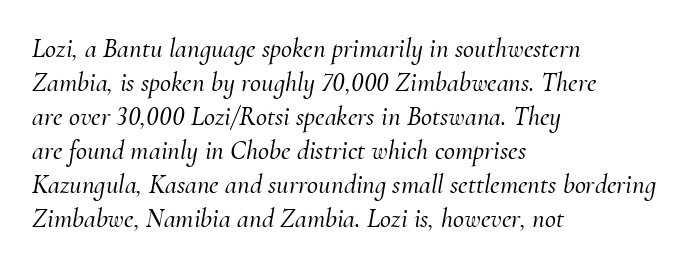
The image shows 27 px text type, italic (leaning right); set left-aligned, normal line spacing (1.26x), normal letter spacing, not underlined.
